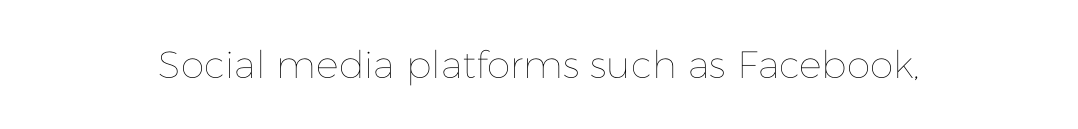
Q: Is the text bold? A: No.
Q: Is the text italic (slanted)? A: No, it is upright.
Q: Is the text underlined? A: No.
Q: Is the spacing between letters normal or unusually wide? A: Normal.
Q: Width (condensed, normal, or wide)? A: Normal.
Q: Stroke contrast? A: Low.
Q: x-height? A: Medium.
Q: Monospaced? A: No.
